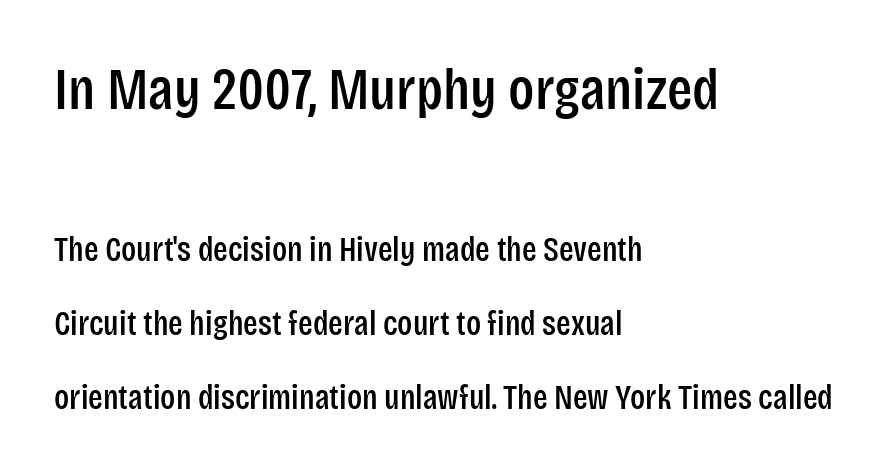
Q: Is the text italic (slanted)? A: No, it is upright.
Q: Is the typeface a serif or a sans-serif typeface? A: Sans-serif.
Q: Is the text underlined? A: No.
Q: How is the paragraph aligned? A: Left-aligned.
Q: Is the spacing between letters normal or unusually wide? A: Normal.
Q: Is the spacing between lines tight, normal or loose? A: Loose.
Q: Which block of text is set in a larger size, the first (top) or the second (bottom)? A: The first (top) one.
Q: Width (condensed, normal, or wide)? A: Condensed.
Q: Stroke contrast? A: Low.
Q: x-height? A: Large.
Q: Monospaced? A: No.
